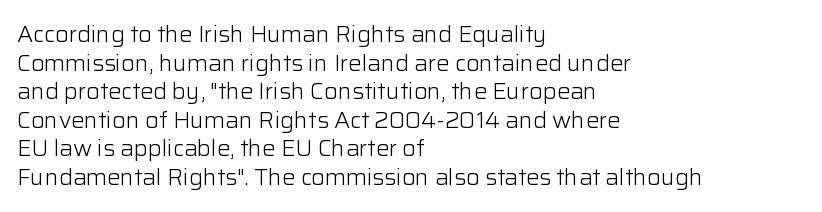
Check the space under the baseline: it is left empty. Characters follow at the spacing the type designer built in. These glyphs show unthickened strokes, regular width or finer. This is the regular roman posture of the typeface. A typesetter would call this leading conventional body-copy spacing. The compositor pushed each line to the left boundary.
